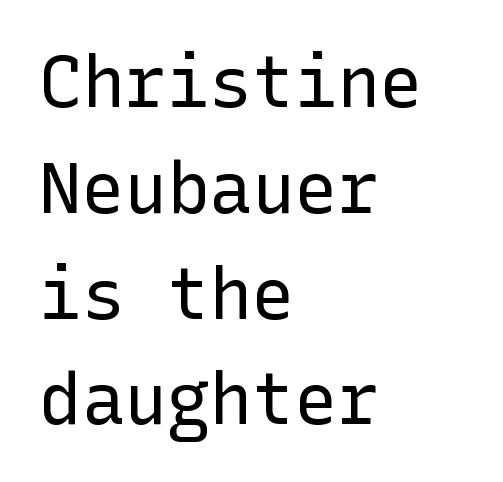
Letters have the restrained weight of plain body copy at most. Summary of vertical rhythm: regular, with standard interline spacing. Type style note: lacks serifs. Posture: upright roman. Visually the block forms a straight wall on the left and a jagged coastline on the right. Has an underline been added? It has not.
